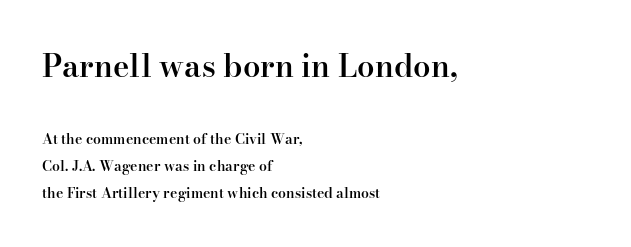
Q: Is the text bold? A: Semi-bold.
Q: Is the text italic (slanted)? A: No, it is upright.
Q: Is the typeface a serif or a sans-serif typeface? A: Serif.
Q: Is the text underlined? A: No.
Q: How is the paragraph aligned? A: Left-aligned.
Q: Is the spacing between letters normal or unusually wide? A: Normal.
Q: Is the spacing between lines tight, normal or loose? A: Loose.
Q: Which block of text is set in a larger size, the first (top) or the second (bottom)? A: The first (top) one.
Q: Width (condensed, normal, or wide)? A: Normal.
Q: Stroke contrast? A: High.
Q: x-height? A: Small.
Q: Monospaced? A: No.
